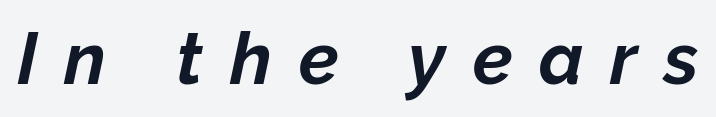
Q: Is the text bold? A: Yes.
Q: Is the text italic (slanted)? A: Yes, it leans right by about 12 degrees.
Q: Is the text underlined? A: No.
Q: Is the spacing between letters normal or unusually wide? A: Unusually wide.
Q: Width (condensed, normal, or wide)? A: Normal.
Q: Stroke contrast? A: Low.
Q: x-height? A: Medium.
Q: Monospaced? A: No.
